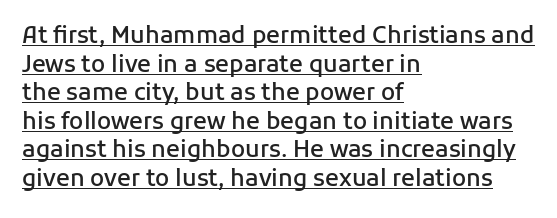
{"italic": "no", "bold": "semi", "underline": "yes", "align": "left", "line_spacing_ratio": 1.24, "letter_spacing": "normal", "letter_spacing_em": 0.0, "glyph_px": 23}
